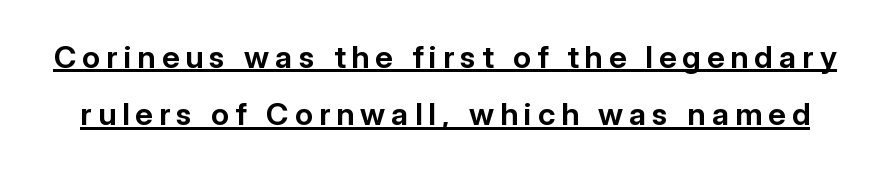
{"serif": "no", "italic": "no", "bold": "yes", "weight": "bold", "width": "normal", "stroke_contrast": "low", "x_height": "medium", "monospaced": "no", "underline": "yes", "line_spacing_ratio": 1.85, "letter_spacing": "wide", "letter_spacing_em": 0.2, "glyph_px": 31}
